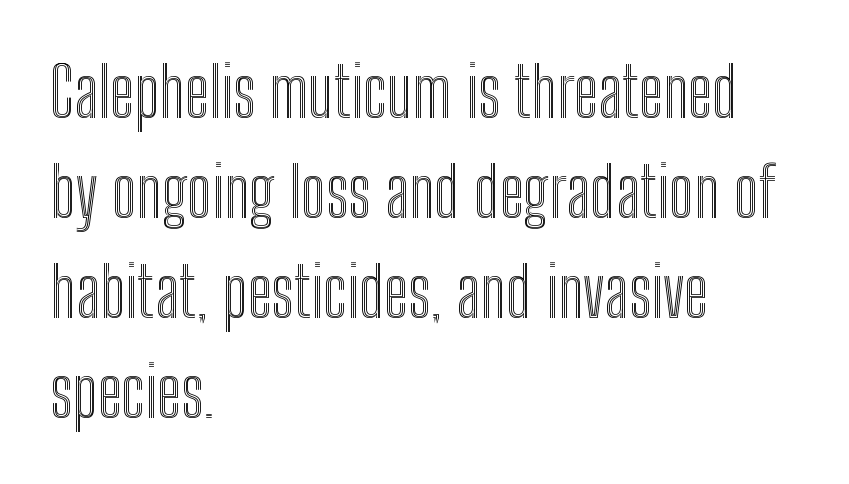
The image shows 69 px condensed type, upright; set left-aligned, normal line spacing (1.45x), normal letter spacing, not underlined; a medium x-height.
